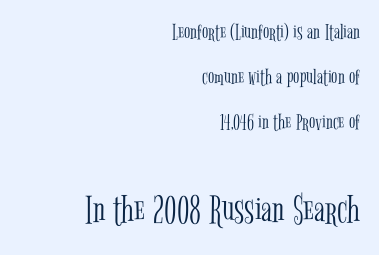
Line ends are locked; line starts wander. The passage shown is typeset with a serif family. The foot of each line stays bare and open. Character size in the trailing block exceeds that of the leading block. Regarding leading, the lines here are spaced well apart. This is roman type, the default non-slanted kind.
